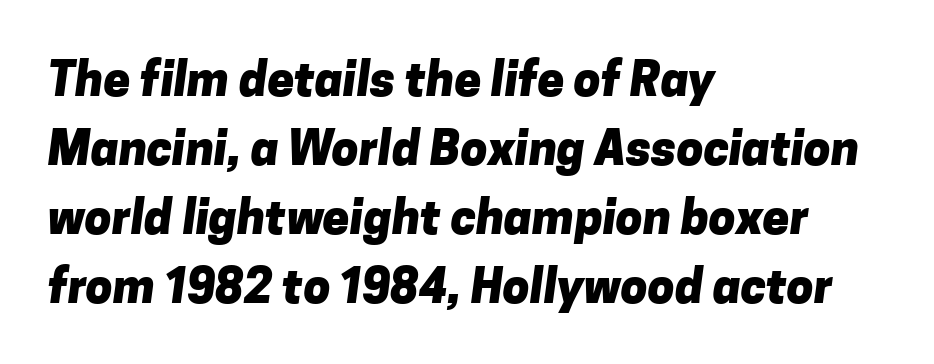
Q: Is the text bold? A: Yes.
Q: Is the typeface a serif or a sans-serif typeface? A: Sans-serif.
Q: Is the text underlined? A: No.
Q: How is the paragraph aligned? A: Left-aligned.
Q: Is the spacing between letters normal or unusually wide? A: Normal.
Q: Is the spacing between lines tight, normal or loose? A: Normal.
Q: Width (condensed, normal, or wide)? A: Normal.
Q: Stroke contrast? A: Low.
Q: x-height? A: Medium.
Q: Monospaced? A: No.
